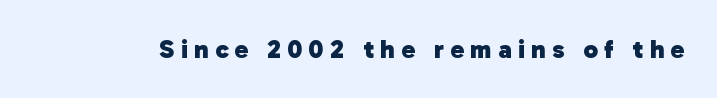
{"bold": "yes", "underline": "no", "letter_spacing": "wide", "letter_spacing_em": 0.24, "glyph_px": 26}
